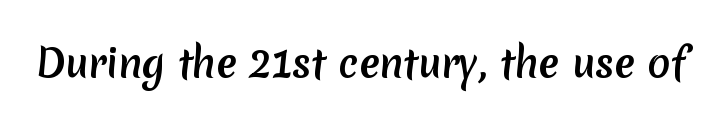
{"serif": "no", "bold": "yes", "weight": "semibold", "width": "normal", "stroke_contrast": "low", "x_height": "medium", "monospaced": "no", "underline": "no", "letter_spacing": "normal", "letter_spacing_em": 0.0, "glyph_px": 38}
